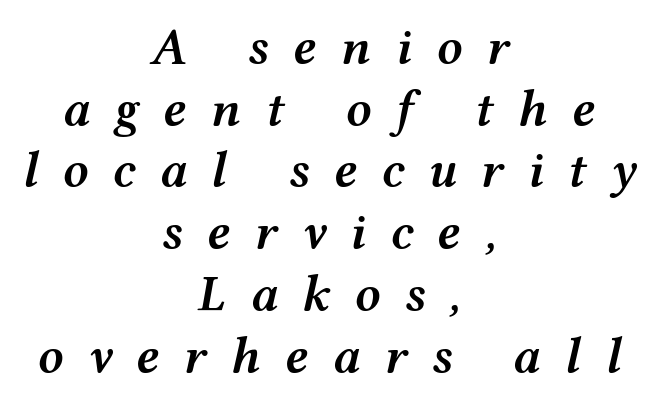
The image shows 51 px semibold, wide type, italic (leaning right); set centered, line spacing 1.21x, unusually wide letter spacing (+0.47 em), not underlined; medium stroke contrast and a medium x-height.
